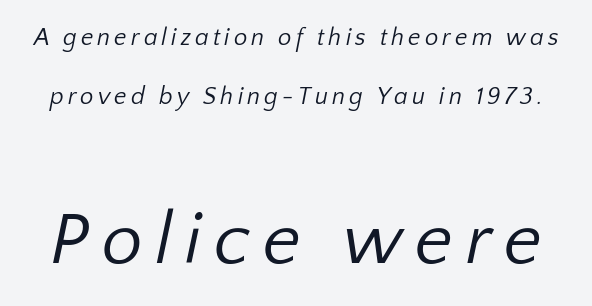
{"serif": "no", "bold": "no", "weight": "regular", "width": "normal", "stroke_contrast": "low", "x_height": "medium", "monospaced": "no", "underline": "no", "line_spacing": "loose", "line_spacing_ratio": 2.47, "larger_block": "second", "size_ratio": 3.04, "glyph_px": 73}
